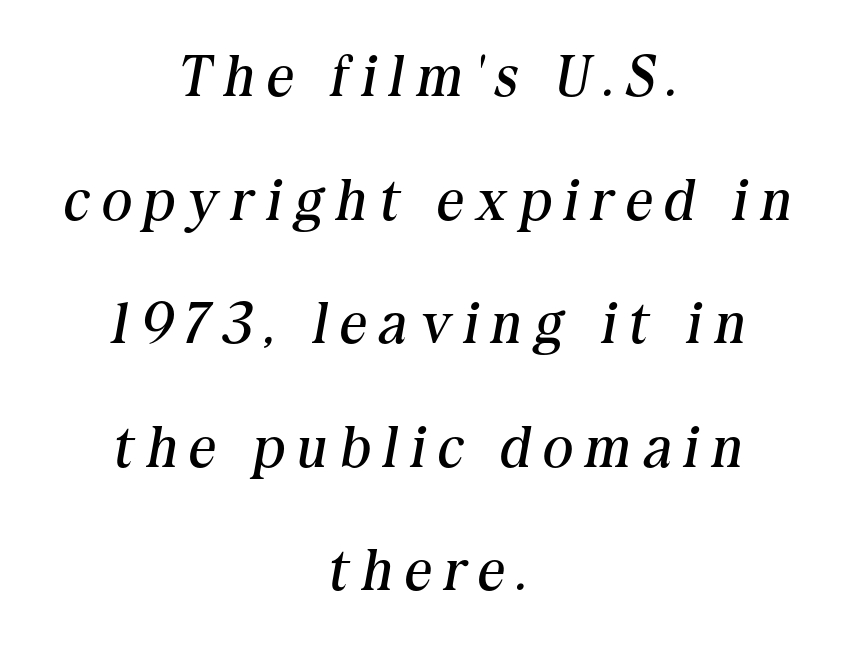
Italic? Definitely — the glyphs are oblique. A bare baseline throughout the passage. Each letter's strokes conclude with small projecting serifs. Stems and bowls with no extra thickness — not bold. Varying glyph widths throughout — classic text-font behaviour. Tracking value appears strongly positive — letters spread wide.
